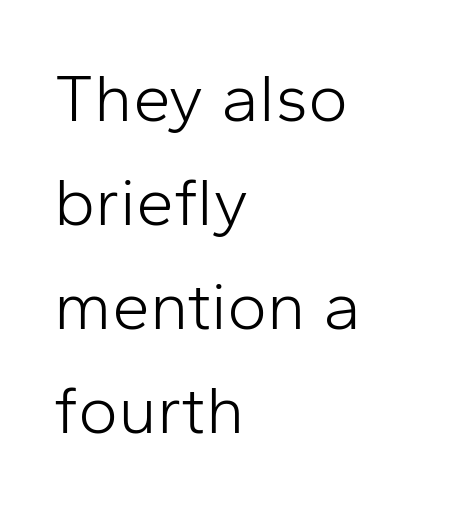
{"serif": "no", "italic": "no", "bold": "no", "weight": "light", "width": "normal", "stroke_contrast": "low", "x_height": "medium", "monospaced": "no", "underline": "no", "align": "left", "line_spacing": "normal", "line_spacing_ratio": 1.53, "letter_spacing": "normal", "letter_spacing_em": 0.0, "glyph_px": 68}
